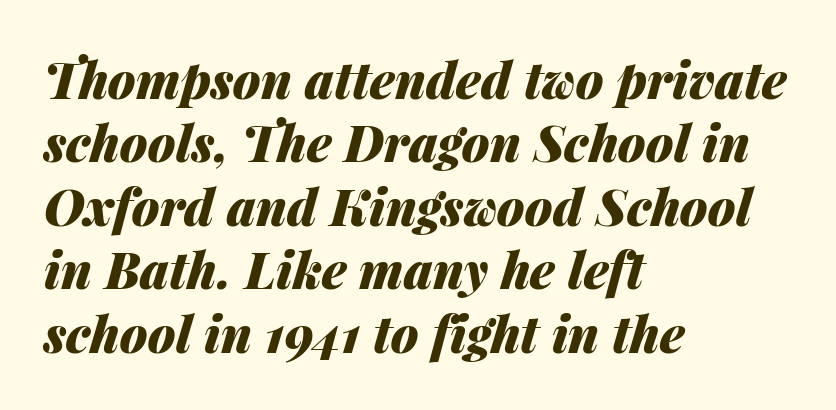
The image shows 50 px heavy type, italic (leaning right); set left-aligned, normal line spacing (1.27x), normal letter spacing, not underlined; medium stroke contrast and a medium x-height.
